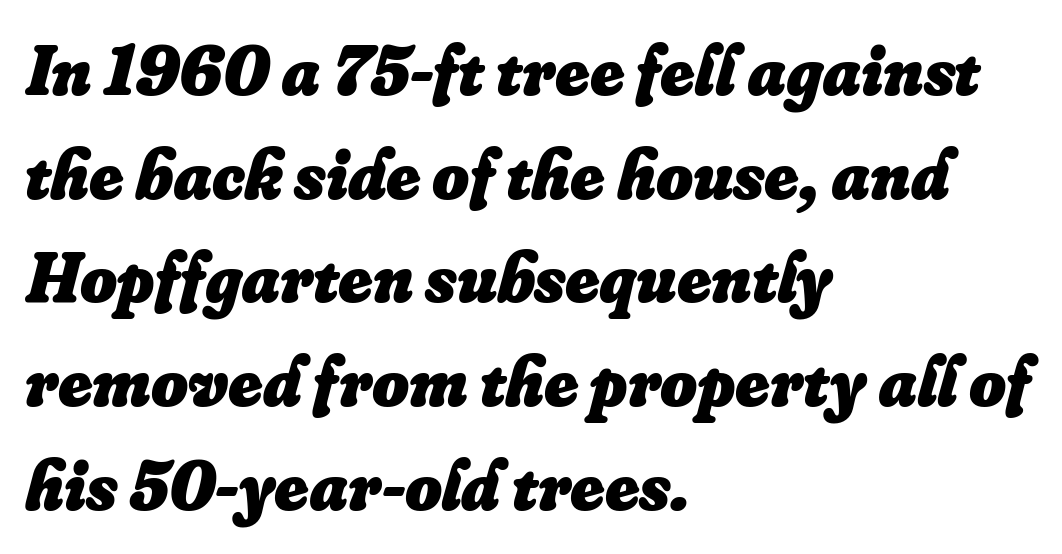
The image shows 71 px heavy type, italic (leaning right); set left-aligned, normal line spacing (1.46x), normal letter spacing, not underlined; low stroke contrast and a small x-height.
